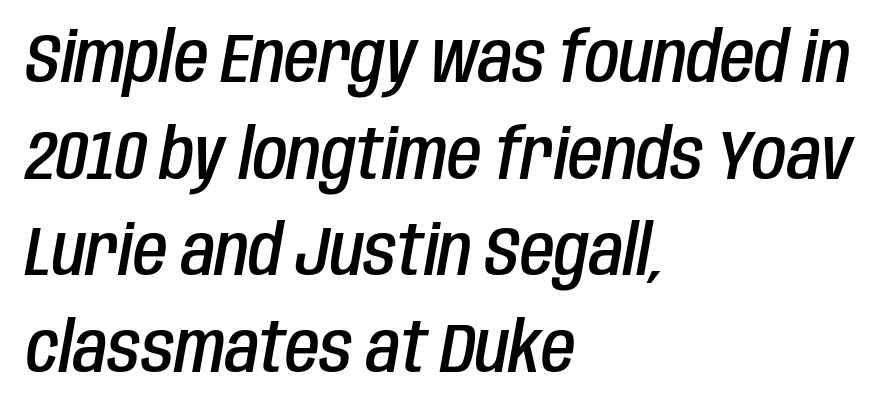
{"italic": "yes", "lean": "right", "slant_degrees": 10, "bold": "semi", "weight": "semibold", "width": "condensed", "stroke_contrast": "low", "x_height": "large", "monospaced": "no", "underline": "no", "align": "left", "line_spacing": "normal", "line_spacing_ratio": 1.38, "letter_spacing": "normal", "letter_spacing_em": 0.0, "glyph_px": 70}
